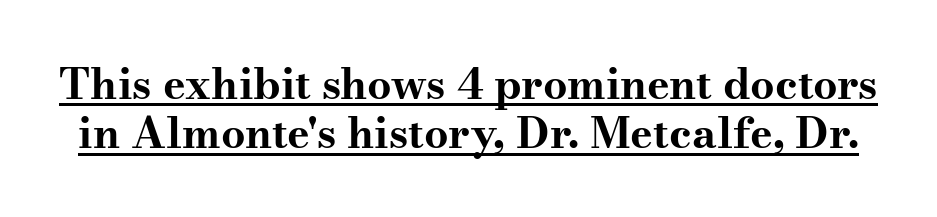
Tracking value appears to be zero — textbook default spacing. The vertical gap from one line to the next is small. Proportional: the letters do not fall into vertical columns. A serif font was chosen for this passage. Notice how a bar underscores the lettering throughout. Caption: bold face, heavy strokes.
